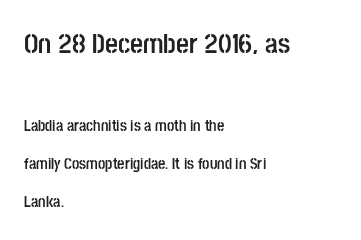
The first block has been scaled up relative to the second. Does the leading feel generous? Absolutely, it's lavish. No italicization has been applied; the sample stays upright. On the weight axis this lands at bold, roughly 700.
